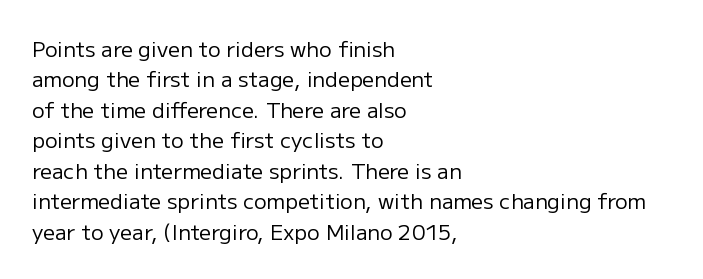
Letter spacing: default. Ink coverage per letter is moderate at most. The rag falls on the right side of this text block. Descenders are the only things crossing below the line. This block has exactly the height ordinary leading produces. This is the regular roman posture of the typeface.
